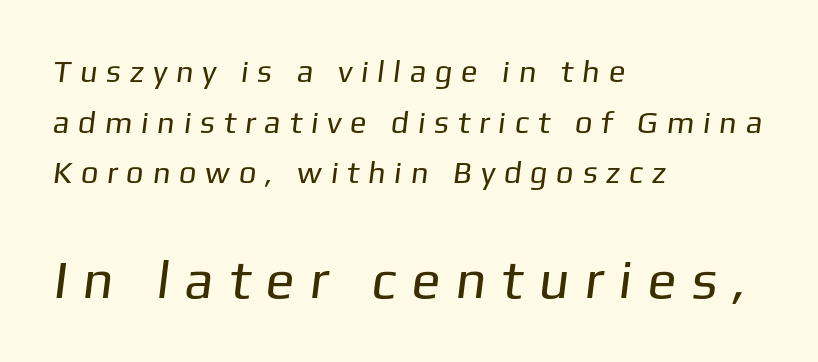
The image shows 54 px regular-weight sans-serif type; set left-aligned, normal line spacing (1.63x), unusually wide letter spacing (+0.28 em), not underlined; the second (bottom) block is 1.74x larger; low stroke contrast and a medium x-height.
